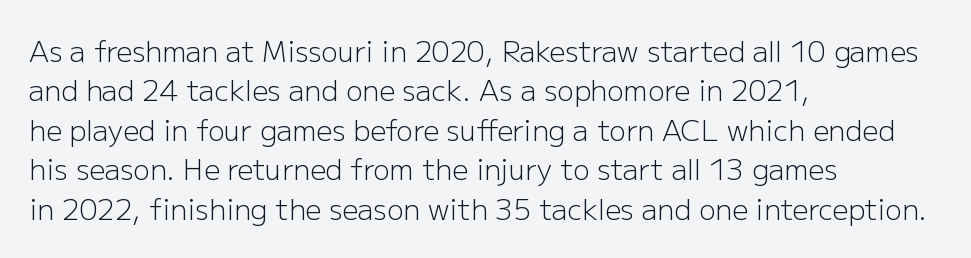
{"serif": "no", "italic": "no", "bold": "no", "weight": "light", "width": "normal", "stroke_contrast": "low", "x_height": "medium", "monospaced": "no", "underline": "no", "align": "left", "line_spacing": "normal", "line_spacing_ratio": 1.41, "letter_spacing": "normal", "letter_spacing_em": 0.0, "glyph_px": 28}
